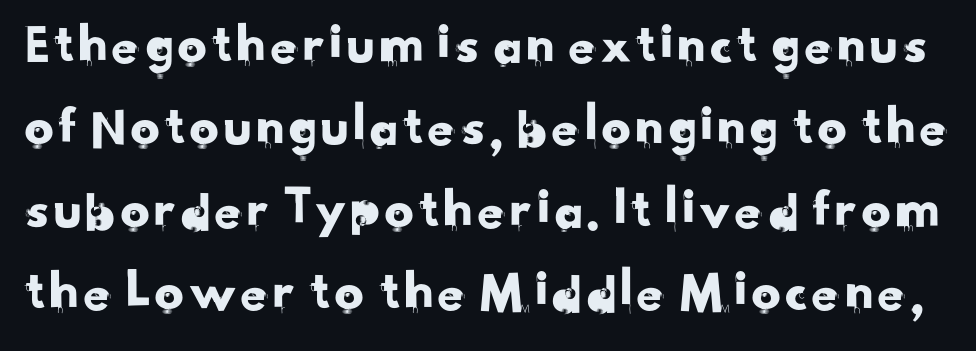
{"serif": "no", "width": "normal", "stroke_contrast": "low", "x_height": "small", "monospaced": "no", "underline": "no", "line_spacing": "normal", "line_spacing_ratio": 1.42, "letter_spacing": "normal", "letter_spacing_em": 0.0, "glyph_px": 58}
